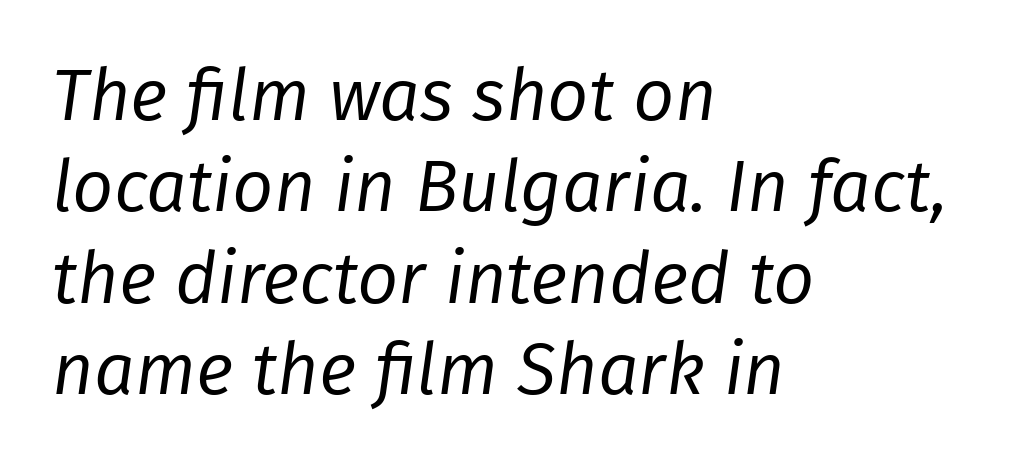
The image shows 72 px regular-weight type, italic (leaning right); set left-aligned, normal line spacing (1.27x), normal letter spacing, not underlined; low stroke contrast and a medium x-height.
